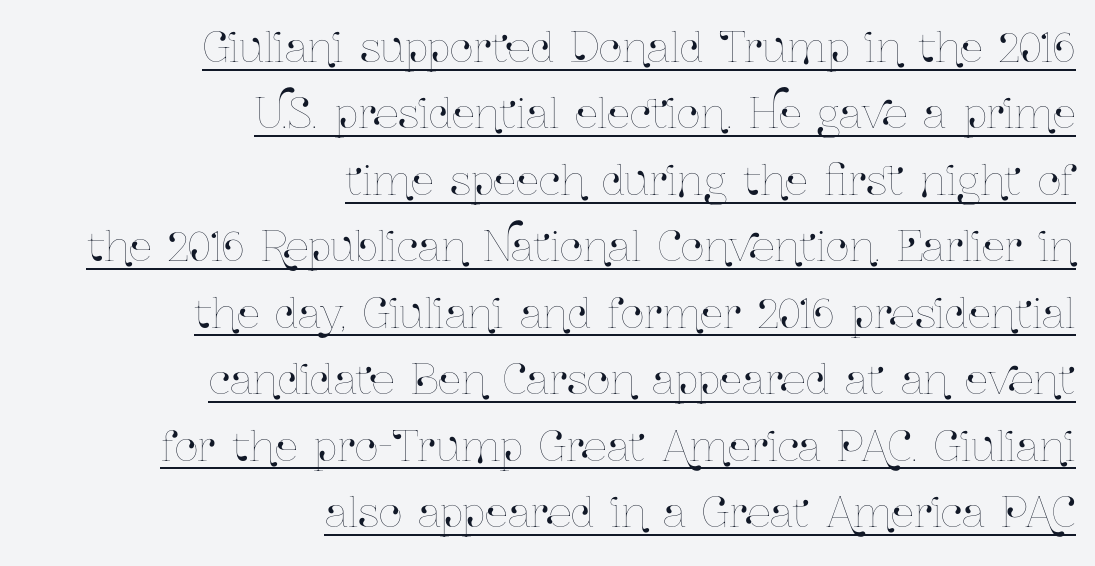
Q: Is the text italic (slanted)? A: No, it is upright.
Q: Is the text underlined? A: Yes.
Q: How is the paragraph aligned? A: Right-aligned.
Q: Is the spacing between letters normal or unusually wide? A: Normal.
Q: Is the spacing between lines tight, normal or loose? A: Normal.
Q: Width (condensed, normal, or wide)? A: Condensed.
Q: Stroke contrast? A: Low.
Q: x-height? A: Medium.
Q: Monospaced? A: No.
